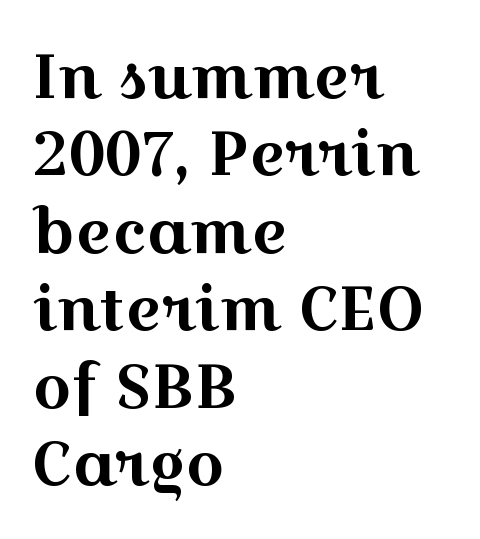
{"serif": "yes", "italic": "no", "width": "wide", "x_height": "medium", "monospaced": "no", "underline": "no", "align": "left", "line_spacing": "normal", "line_spacing_ratio": 1.27, "letter_spacing": "normal", "letter_spacing_em": 0.0, "glyph_px": 61}
